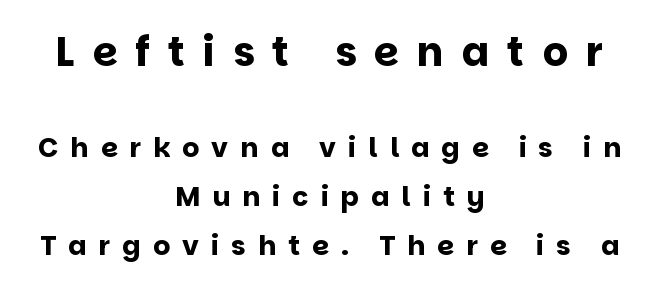
Q: Is the text bold? A: Yes.
Q: Is the text italic (slanted)? A: No, it is upright.
Q: Is the typeface a serif or a sans-serif typeface? A: Sans-serif.
Q: Is the text underlined? A: No.
Q: How is the paragraph aligned? A: Centered.
Q: Is the spacing between letters normal or unusually wide? A: Unusually wide.
Q: Which block of text is set in a larger size, the first (top) or the second (bottom)? A: The first (top) one.
Q: Width (condensed, normal, or wide)? A: Normal.
Q: Stroke contrast? A: Low.
Q: x-height? A: Large.
Q: Monospaced? A: No.
